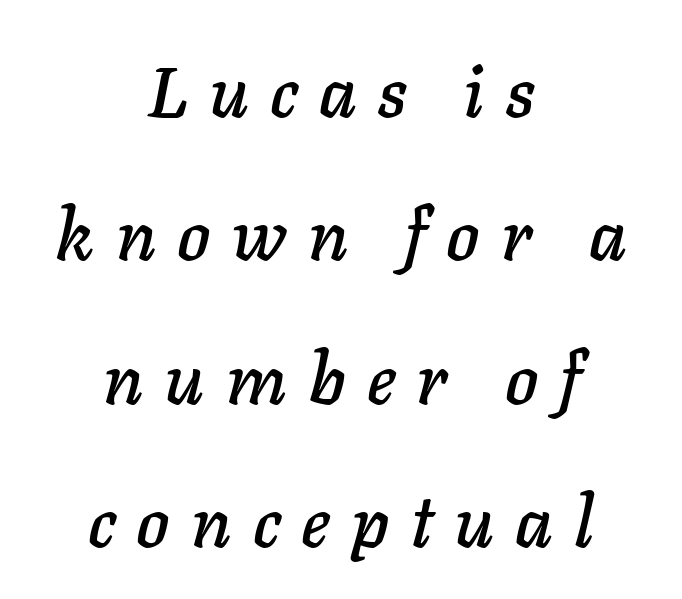
Q: Is the text italic (slanted)? A: Yes, it leans right by about 11 degrees.
Q: Is the text underlined? A: No.
Q: How is the paragraph aligned? A: Centered.
Q: Is the spacing between letters normal or unusually wide? A: Unusually wide.
Q: Is the spacing between lines tight, normal or loose? A: Loose.
Q: Width (condensed, normal, or wide)? A: Normal.
Q: Stroke contrast? A: Low.
Q: x-height? A: Medium.
Q: Monospaced? A: No.
